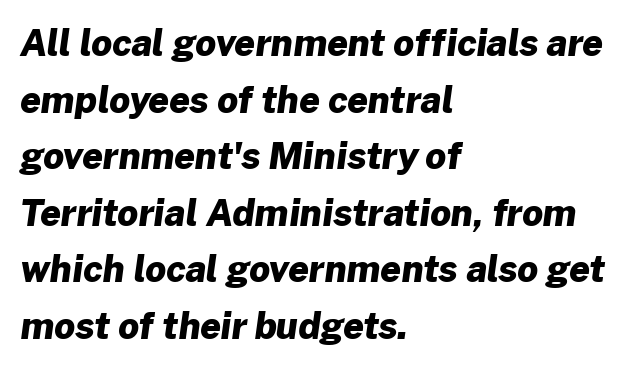
The image shows 36 px heavy sans-serif type; set left-aligned, normal line spacing (1.57x), normal letter spacing, not underlined; low stroke contrast and a medium x-height.
